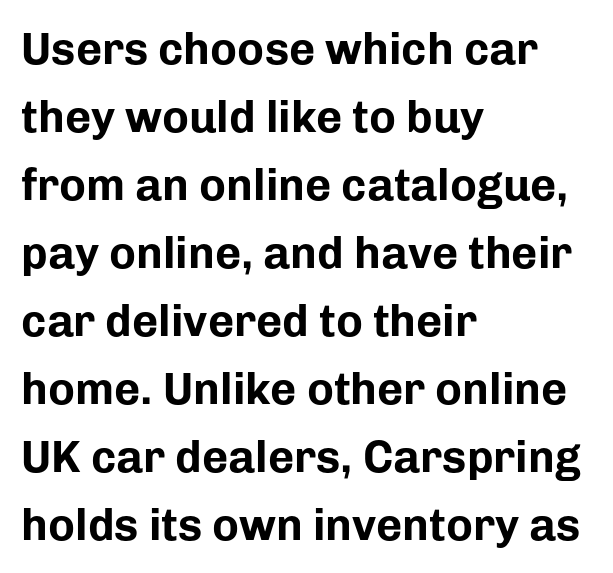
The image shows 45 px bold sans-serif type, upright; set left-aligned, normal line spacing (1.51x), normal letter spacing, not underlined; low stroke contrast and a medium x-height.
